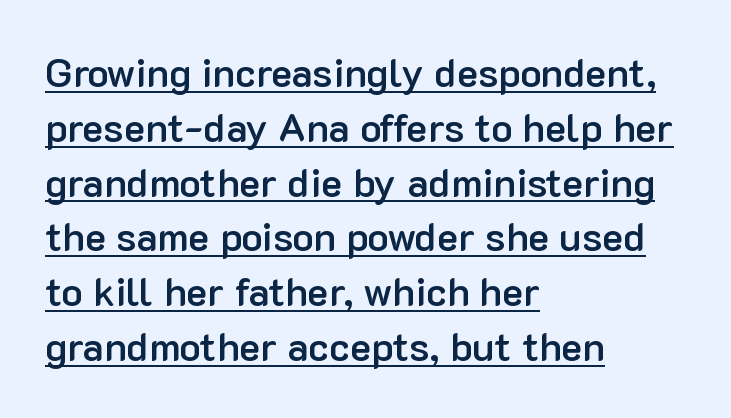
Letterform terminals end flat and unadorned throughout the passage. Looks like regular typesetting: each glyph gets only the width it needs. This is moderately heavy type, rendered in semibold. Do the letters lean? They stand straight. Notice how the passage keeps a crisp vertical edge on the left only. The letters sit at their default tracking, neither squeezed nor spread.
